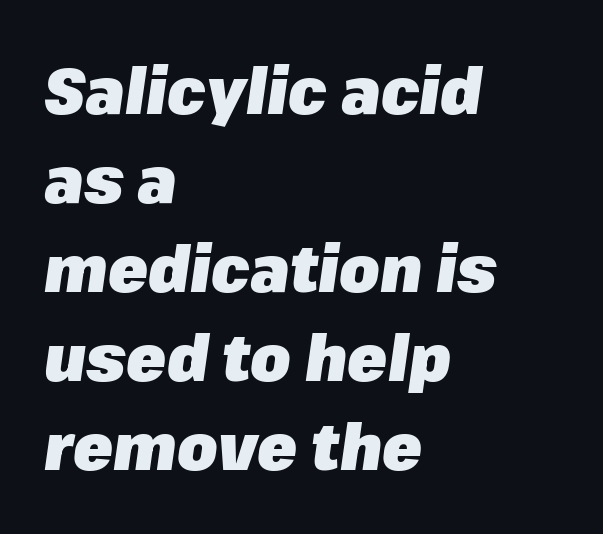
Q: Is the text bold? A: Yes.
Q: Is the text italic (slanted)? A: Yes, it leans right by about 8 degrees.
Q: Is the text underlined? A: No.
Q: How is the paragraph aligned? A: Left-aligned.
Q: Is the spacing between letters normal or unusually wide? A: Normal.
Q: Is the spacing between lines tight, normal or loose? A: Normal.
Q: Width (condensed, normal, or wide)? A: Normal.
Q: Stroke contrast? A: Low.
Q: x-height? A: Medium.
Q: Monospaced? A: No.
